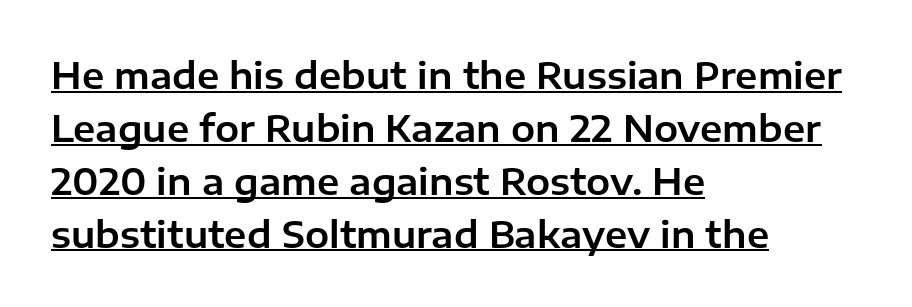
Q: Is the text italic (slanted)? A: No, it is upright.
Q: Is the typeface a serif or a sans-serif typeface? A: Sans-serif.
Q: Is the text underlined? A: Yes.
Q: How is the paragraph aligned? A: Left-aligned.
Q: Is the spacing between letters normal or unusually wide? A: Normal.
Q: Is the spacing between lines tight, normal or loose? A: Normal.
Q: Width (condensed, normal, or wide)? A: Normal.
Q: Stroke contrast? A: Low.
Q: x-height? A: Medium.
Q: Monospaced? A: No.
